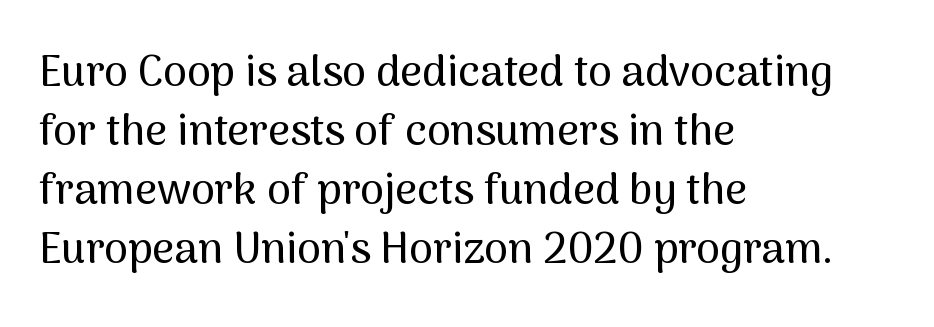
{"serif": "no", "italic": "no", "width": "normal", "stroke_contrast": "medium", "x_height": "medium", "monospaced": "no", "underline": "no", "align": "left", "line_spacing": "normal", "line_spacing_ratio": 1.37, "letter_spacing": "normal", "letter_spacing_em": 0.0, "glyph_px": 43}
